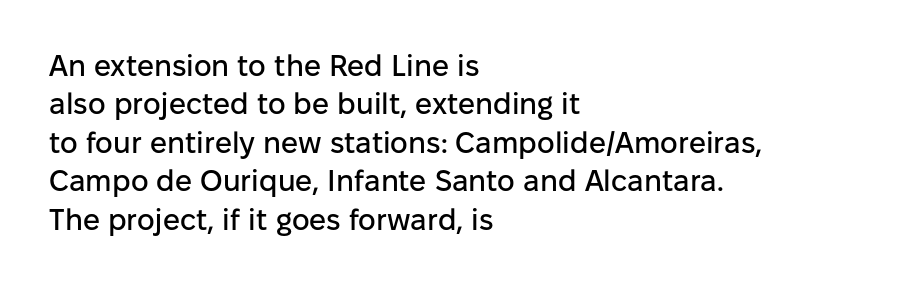
The image shows 30 px sans-serif type, upright; set left-aligned, normal line spacing (1.28x), normal letter spacing, not underlined; low stroke contrast and a medium x-height.
